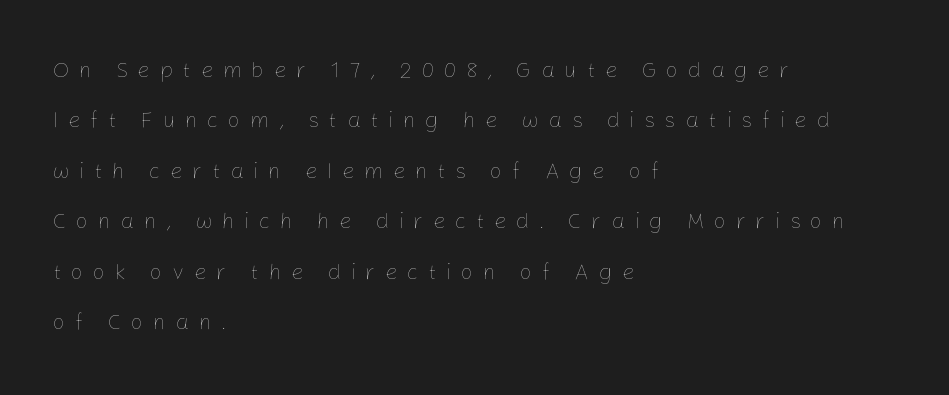
A student would call this left alignment; a typographer would say flush left, rag right. Posture: vertical. Decoration check: the copy has no underline. The font is comparable to plain body text, perhaps lighter. This sample uses expanded letter spacing, leaving extra air between glyphs.
